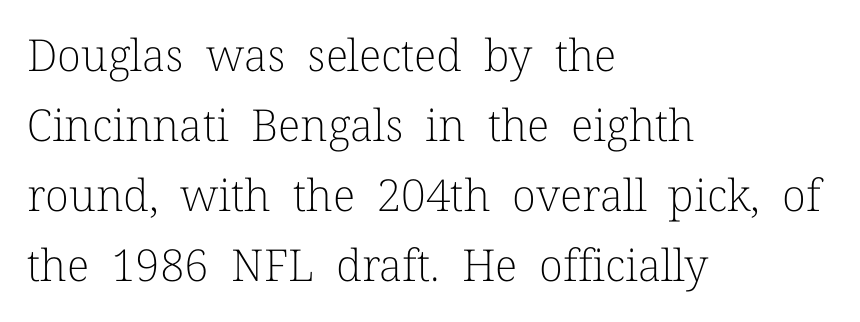
Stroke terminals: seriffed. Tracking value appears to be zero — textbook default spacing. No heavy texture on the line: the type isn't bold. Varying glyph widths throughout — classic text-font behaviour. Decoration check: the copy has no underline.
